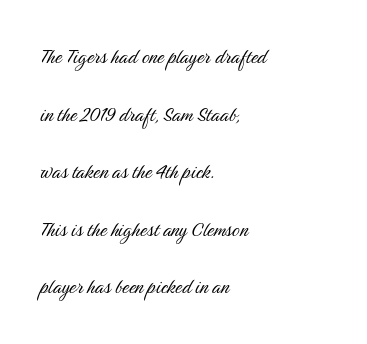
Q: Is the text bold? A: No.
Q: Is the text italic (slanted)? A: Yes.
Q: Is the text underlined? A: No.
Q: How is the paragraph aligned? A: Left-aligned.
Q: Is the spacing between letters normal or unusually wide? A: Normal.
Q: Is the spacing between lines tight, normal or loose? A: Loose.
